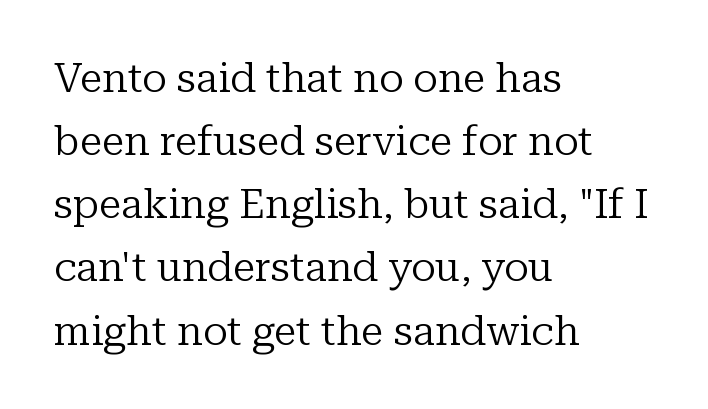
Rows of type keep a routine distance in the vertical direction. The compositor pushed each line to the left boundary. The characters display serif detailing at their extremities. When letters stand straight like this, we call the style roman or upright.
